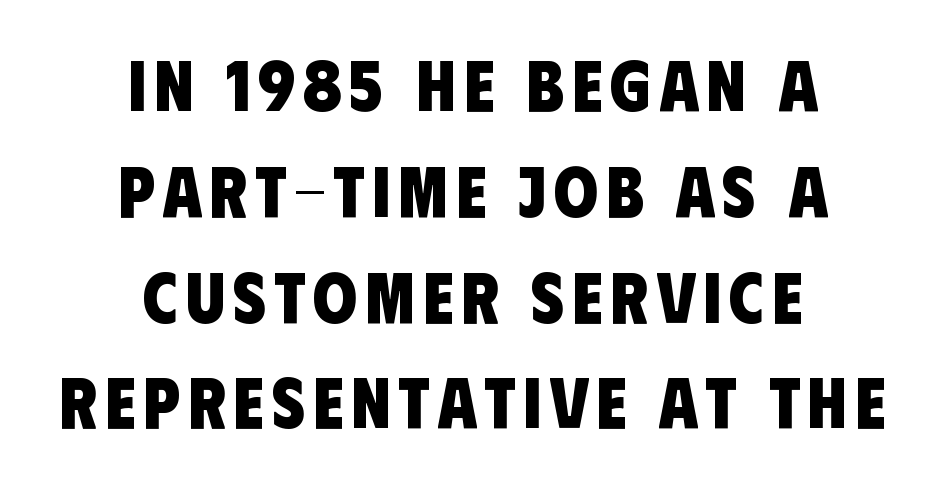
Q: Is the text bold? A: Yes.
Q: Is the typeface a serif or a sans-serif typeface? A: Sans-serif.
Q: Is the text underlined? A: No.
Q: How is the paragraph aligned? A: Centered.
Q: Is the spacing between lines tight, normal or loose? A: Normal.
Q: Width (condensed, normal, or wide)? A: Condensed.
Q: Stroke contrast? A: Low.
Q: x-height? A: Large.
Q: Monospaced? A: No.
